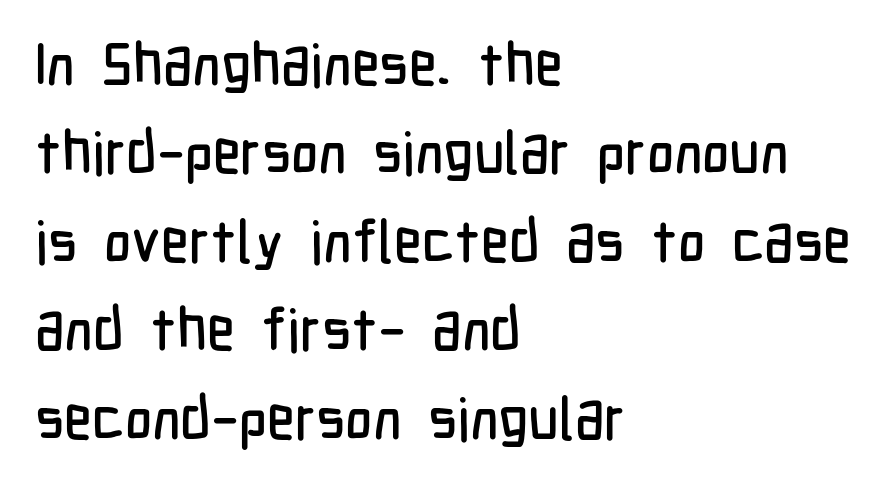
Regarding serifs, this sample does without them. In terms of posture, this sample is upright. A typesetter would call this proportional, since set widths differ per character. One glance says typical: line gaps are just what's usual.
